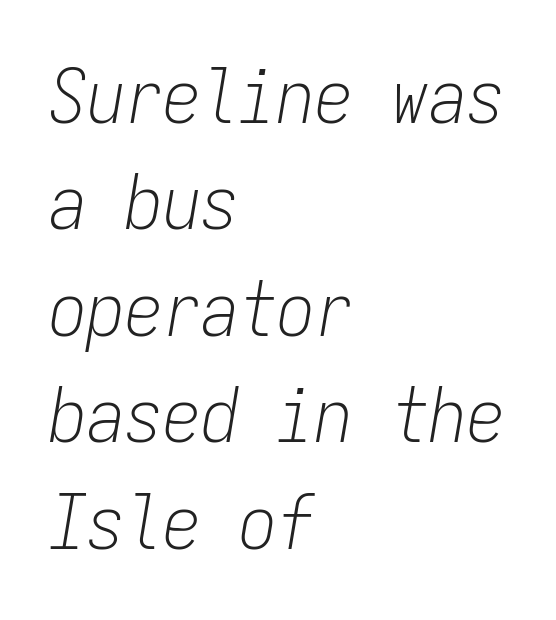
Q: Is the text bold? A: No.
Q: Is the text italic (slanted)? A: Yes, it leans right by about 9 degrees.
Q: Is the text underlined? A: No.
Q: How is the paragraph aligned? A: Left-aligned.
Q: Is the spacing between letters normal or unusually wide? A: Normal.
Q: Is the spacing between lines tight, normal or loose? A: Normal.
Q: Width (condensed, normal, or wide)? A: Condensed.
Q: Stroke contrast? A: Low.
Q: x-height? A: Medium.
Q: Monospaced? A: Yes.
